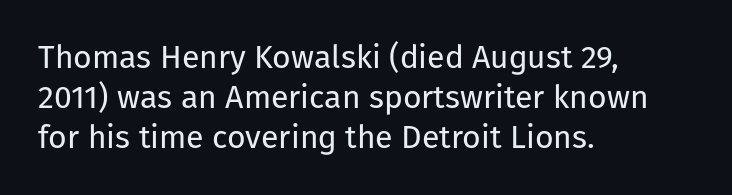
Q: Is the text bold? A: No.
Q: Is the text italic (slanted)? A: No, it is upright.
Q: Is the typeface a serif or a sans-serif typeface? A: Sans-serif.
Q: Is the text underlined? A: No.
Q: How is the paragraph aligned? A: Left-aligned.
Q: Is the spacing between letters normal or unusually wide? A: Normal.
Q: Is the spacing between lines tight, normal or loose? A: Normal.
Q: Width (condensed, normal, or wide)? A: Normal.
Q: Stroke contrast? A: Low.
Q: x-height? A: Medium.
Q: Monospaced? A: No.
